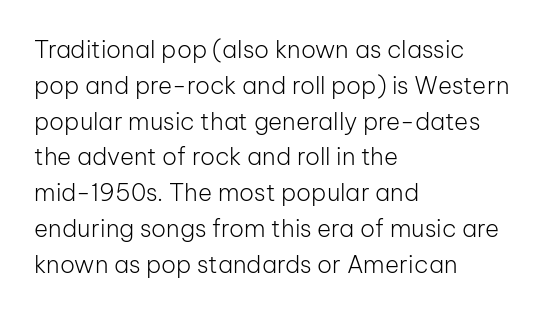
The image shows 24 px text type, upright; set left-aligned, normal line spacing (1.49x), normal letter spacing, not underlined.
